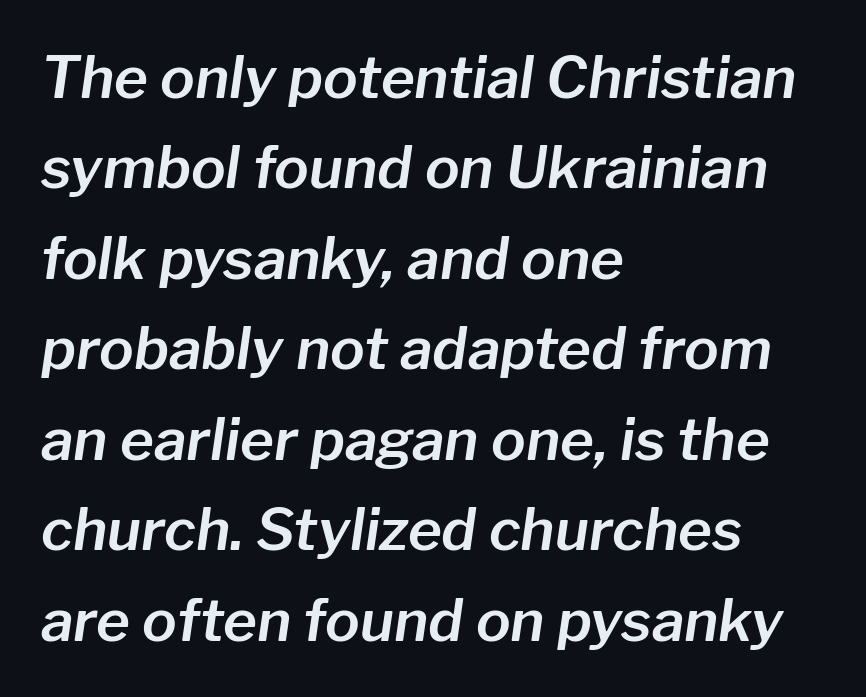
Q: Is the text italic (slanted)? A: Yes, it leans right by about 8 degrees.
Q: Is the text underlined? A: No.
Q: How is the paragraph aligned? A: Left-aligned.
Q: Is the spacing between letters normal or unusually wide? A: Normal.
Q: Is the spacing between lines tight, normal or loose? A: Normal.
Q: Width (condensed, normal, or wide)? A: Normal.
Q: Stroke contrast? A: Low.
Q: x-height? A: Medium.
Q: Monospaced? A: No.
